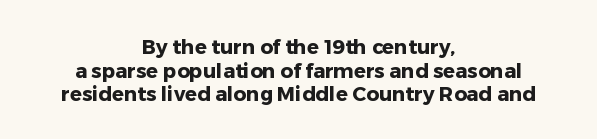
I'd describe the lettering as bold — thick and assertive. This rendering uses center alignment, leaving both contours irregular but symmetric. The rendering keeps characters at their native spacing. Descenders are the only things crossing below the line. Does the lettering tilt? It doesn't — this is upright.
